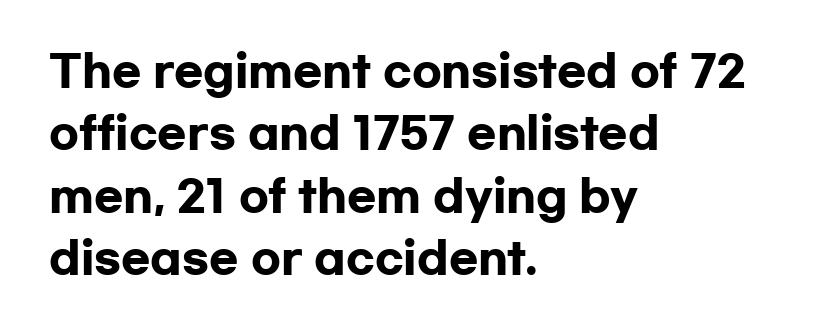
The compositor pushed each line to the left boundary. The characters display no serif detailing; their extremities are plain. No extra tracking has been applied to these lines. How would I describe the line gaps? Plain and ordinary.
